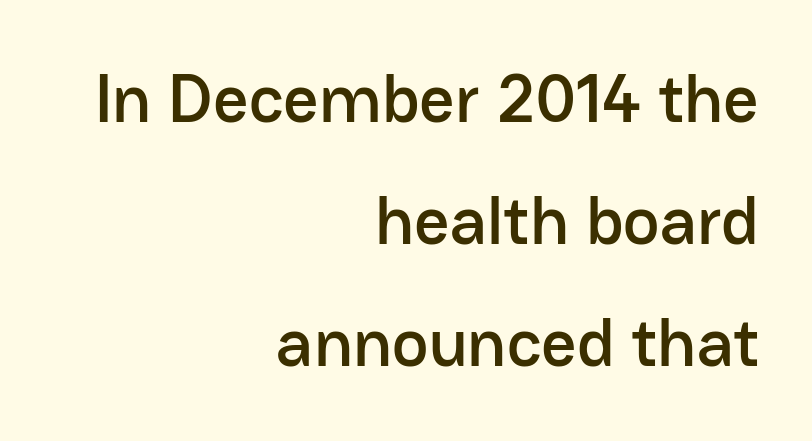
Short note: letters normally spaced. Varying glyph widths throughout — classic text-font behaviour. Nope, no serifs anywhere on these letters. This rendering uses right alignment, leaving the left contour irregular. Rule under the text: the space is simply empty. A roman cut, with each character standing at attention.
